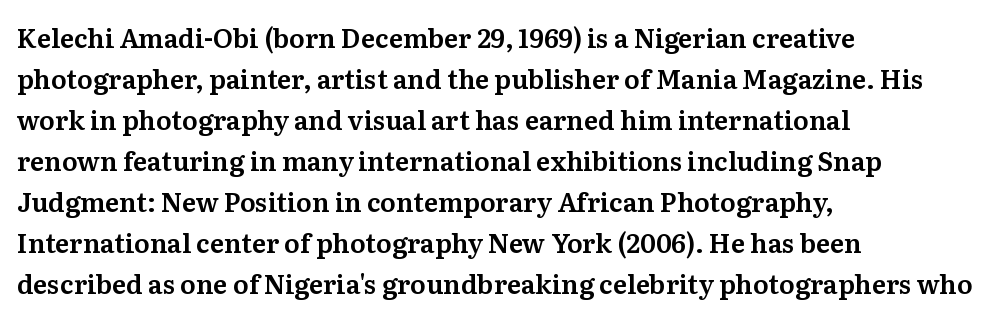
{"italic": "no", "underline": "no", "align": "left", "line_spacing": "normal", "line_spacing_ratio": 1.58, "letter_spacing": "normal", "letter_spacing_em": 0.0, "glyph_px": 26}
